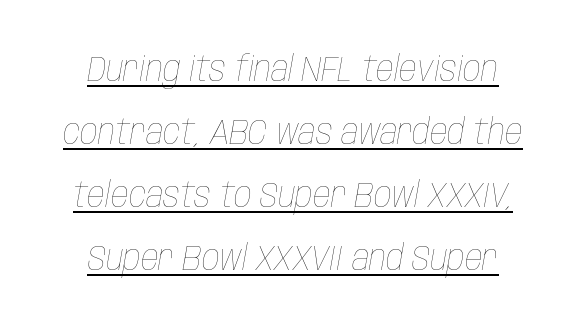
The image shows 35 px thin, condensed type, italic (leaning right); set line spacing 1.8x, normal letter spacing, underlined; low stroke contrast and a large x-height.
